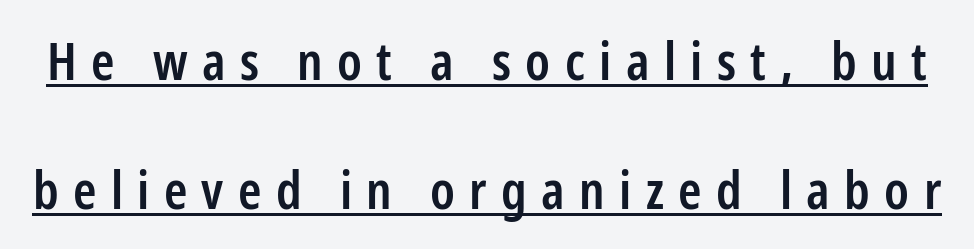
What's the leading like? Stretched, with rows far apart. Posture: straight, roman, zero tilt. The font is running at a semibold setting, under full bold. The typeface chosen for these lines omits serifs. The rendering uses the underline text-decoration. A typesetter would call this proportional, since set widths differ per character.
